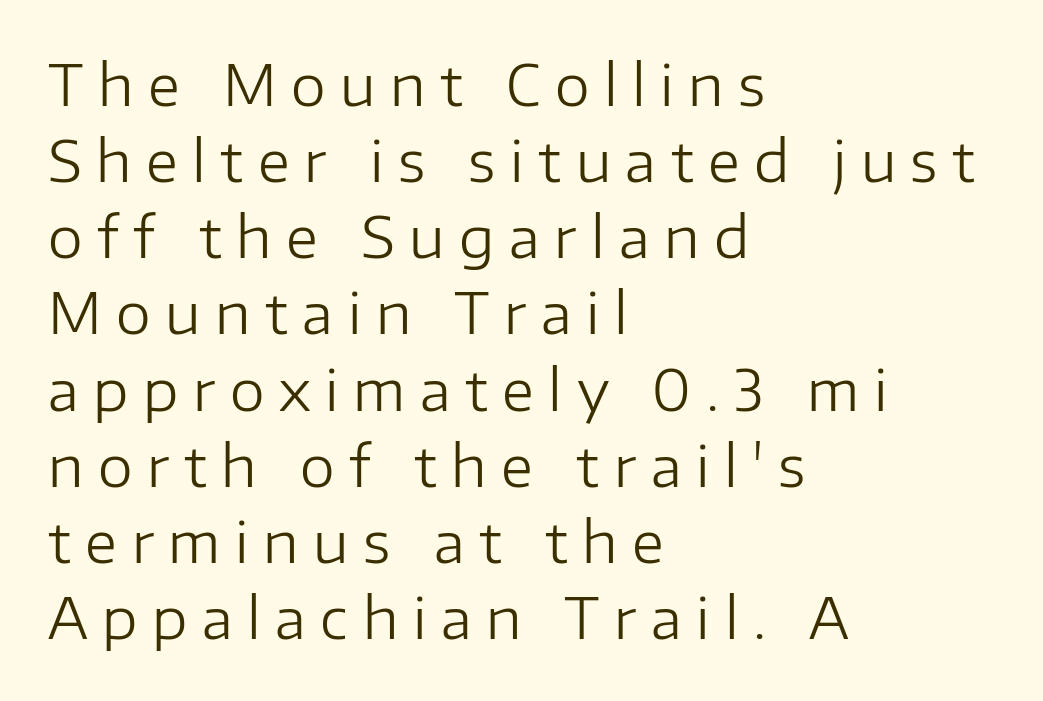
The passage shown is not bold in any degree. Line spacing here is normal. Italic: no, the glyphs are upright roman. The compositor pushed each line to the left boundary. The face used here is a sans, in the tradition of grotesques and geometrics. The area under the type is left untouched.
